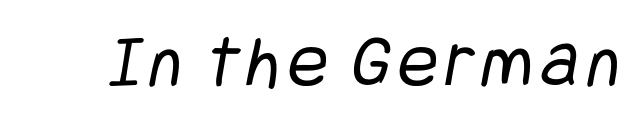
{"serif": "no", "bold": "no", "weight": "regular", "width": "condensed", "stroke_contrast": "low", "x_height": "large", "underline": "no", "glyph_px": 75}
